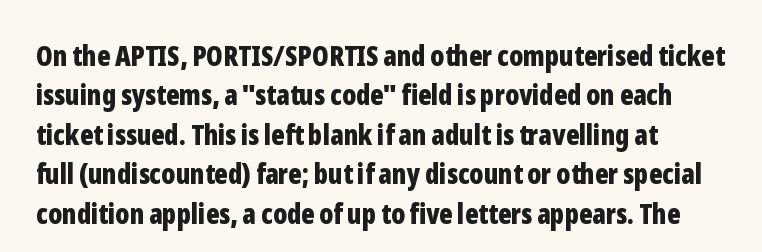
The image shows 28 px bold, condensed sans-serif type, upright; set normal line spacing (1.41x), normal letter spacing, not underlined; low stroke contrast and a medium x-height.
